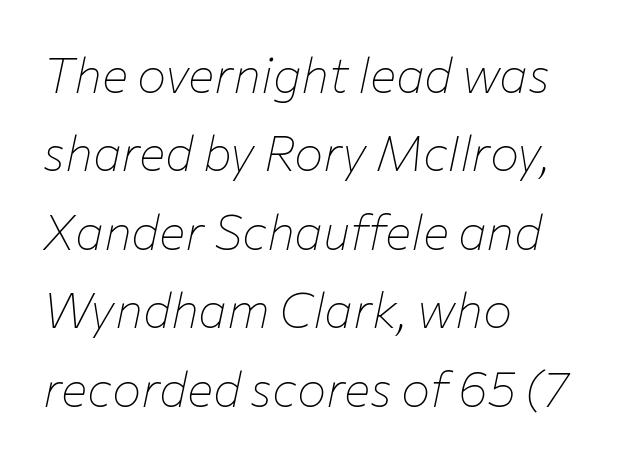
Q: Is the text bold? A: No.
Q: Is the text italic (slanted)? A: Yes, it leans right by about 12 degrees.
Q: Is the text underlined? A: No.
Q: How is the paragraph aligned? A: Left-aligned.
Q: Is the spacing between letters normal or unusually wide? A: Normal.
Q: Is the spacing between lines tight, normal or loose? A: Normal.
Q: Width (condensed, normal, or wide)? A: Normal.
Q: Stroke contrast? A: Low.
Q: x-height? A: Medium.
Q: Monospaced? A: No.
